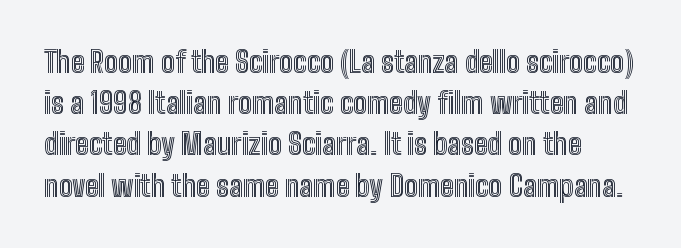
{"italic": "no", "width": "condensed", "x_height": "medium", "monospaced": "no", "underline": "no", "line_spacing": "normal", "line_spacing_ratio": 1.42, "letter_spacing": "normal", "letter_spacing_em": 0.0, "glyph_px": 29}
